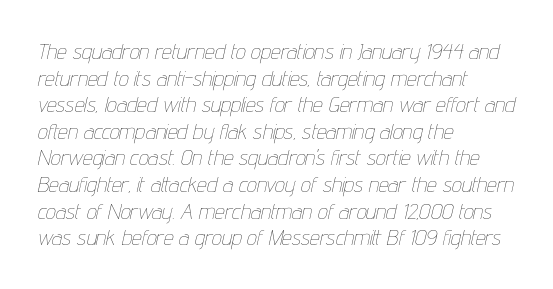
The image shows 22 px text type, italic (leaning right); set left-aligned, line spacing 1.21x, normal letter spacing, not underlined.
